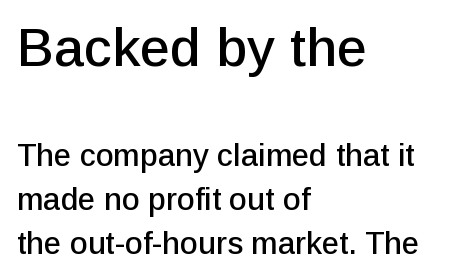
Q: Is the text italic (slanted)? A: No, it is upright.
Q: Is the typeface a serif or a sans-serif typeface? A: Sans-serif.
Q: Is the text underlined? A: No.
Q: How is the paragraph aligned? A: Left-aligned.
Q: Is the spacing between letters normal or unusually wide? A: Normal.
Q: Is the spacing between lines tight, normal or loose? A: Normal.
Q: Which block of text is set in a larger size, the first (top) or the second (bottom)? A: The first (top) one.
Q: Width (condensed, normal, or wide)? A: Normal.
Q: Stroke contrast? A: Low.
Q: x-height? A: Medium.
Q: Monospaced? A: No.
